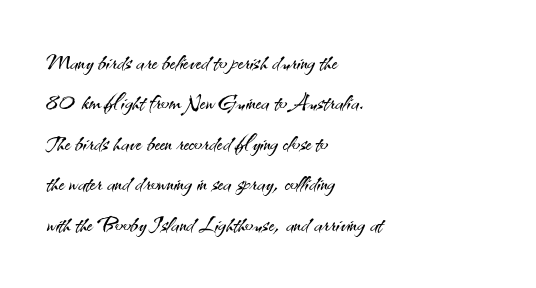
The image shows 30 px light sans-serif type; set left-aligned, normal line spacing (1.35x), normal letter spacing, not underlined; medium stroke contrast and a small x-height.
